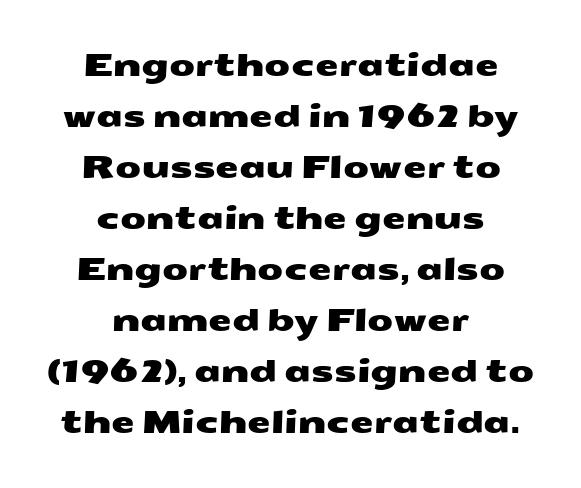
{"serif": "no", "width": "wide", "stroke_contrast": "medium", "x_height": "medium", "monospaced": "no", "underline": "no", "align": "center", "line_spacing": "normal", "line_spacing_ratio": 1.7, "letter_spacing": "normal", "letter_spacing_em": 0.0, "glyph_px": 30}
